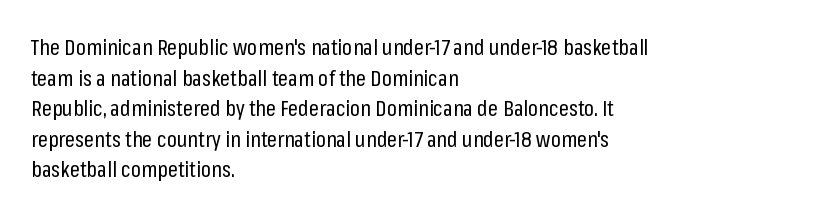
{"italic": "no", "bold": "no", "underline": "no", "align": "left", "line_spacing": "normal", "line_spacing_ratio": 1.39, "letter_spacing": "normal", "letter_spacing_em": 0.0, "glyph_px": 22}
